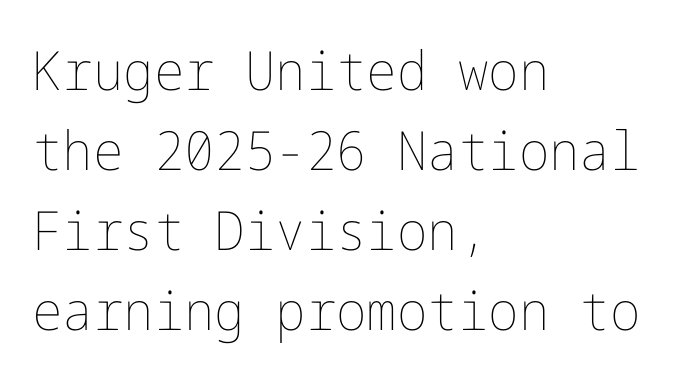
Tracking here is standard; glyphs follow each other at the usual distance. A classic flush-left, rag-right setting is used for this passage. Caption: face not bold, strokes unweighted. Interline gaps are of average width in this sample. The space beneath each line is pristine and unruled.
